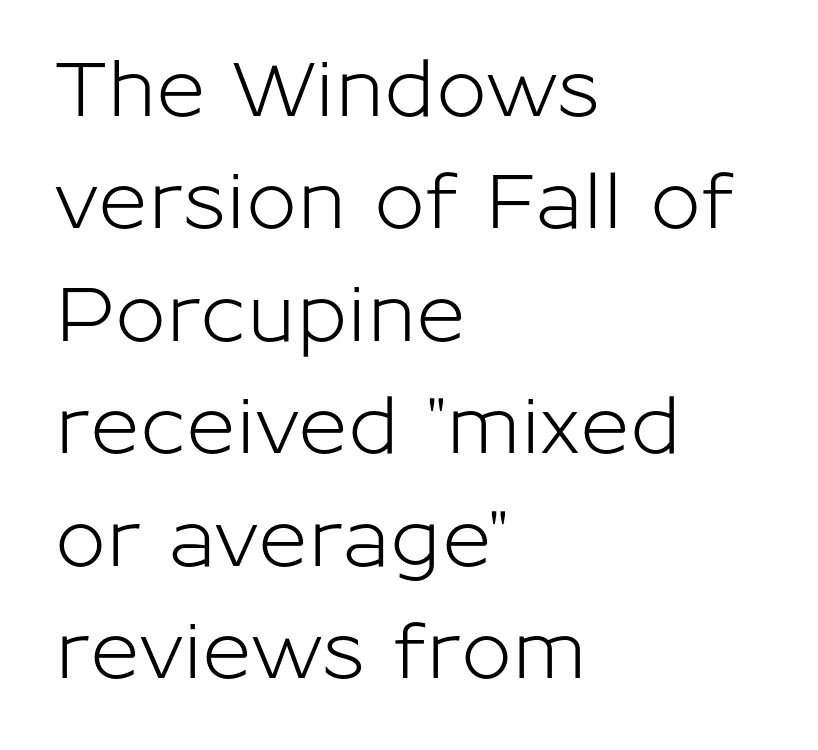
{"serif": "no", "italic": "no", "width": "normal", "stroke_contrast": "low", "x_height": "medium", "monospaced": "no", "underline": "no", "align": "left", "line_spacing": "normal", "line_spacing_ratio": 1.48, "letter_spacing": "normal", "letter_spacing_em": 0.0, "glyph_px": 76}
